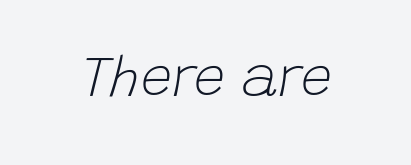
The rendering uses natural spacing where letterforms have individual widths. You can tell it's italic because the verticals aren't actually vertical. Unbolded letterforms with no extra heft. Plain, unruled lines of type. You could call the tracking neutral — neither tight nor loose.
